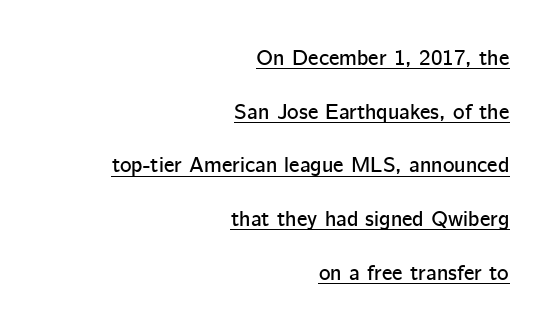
The image shows 22 px text type, upright; set right-aligned, loose line spacing (2.44x), normal letter spacing, underlined.
